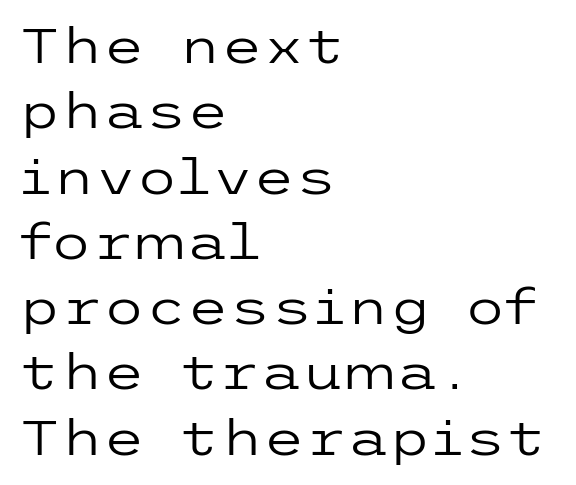
{"serif": "no", "italic": "no", "bold": "no", "weight": "regular", "width": "wide", "stroke_contrast": "low", "x_height": "medium", "underline": "no", "align": "left", "line_spacing": "normal", "line_spacing_ratio": 1.36, "letter_spacing": "normal", "letter_spacing_em": 0.0, "glyph_px": 48}
